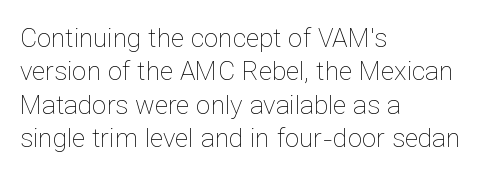
{"italic": "no", "bold": "no", "underline": "no", "align": "left", "line_spacing": "normal", "line_spacing_ratio": 1.28, "letter_spacing": "normal", "letter_spacing_em": 0.0, "glyph_px": 26}
